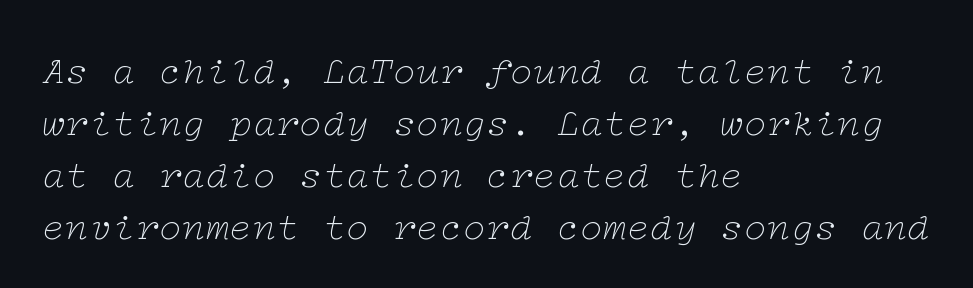
Q: Is the text bold? A: No.
Q: Is the text italic (slanted)? A: Yes, it leans right by about 12 degrees.
Q: Is the typeface a serif or a sans-serif typeface? A: Serif.
Q: Is the text underlined? A: No.
Q: How is the paragraph aligned? A: Left-aligned.
Q: Is the spacing between letters normal or unusually wide? A: Normal.
Q: Is the spacing between lines tight, normal or loose? A: Normal.
Q: Width (condensed, normal, or wide)? A: Wide.
Q: Stroke contrast? A: Low.
Q: x-height? A: Medium.
